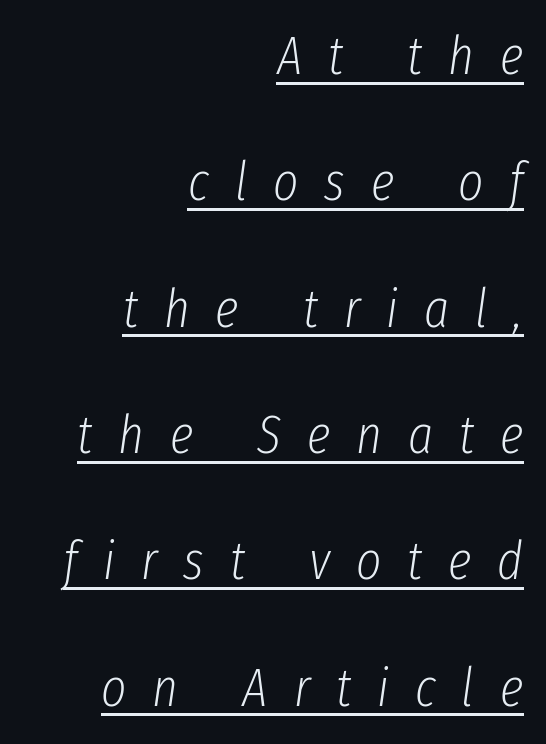
Spacing verdict: proportional, widths tailored to each character. Weight: not bold — regular or lighter. Compared with ordinary roman type, these characters are visibly tilted. Like a heading marked for emphasis, these lines bear an underscore. The typesetter chose a ragged-left arrangement here. Vertically, the passage feels expansive, rows floating well apart.
